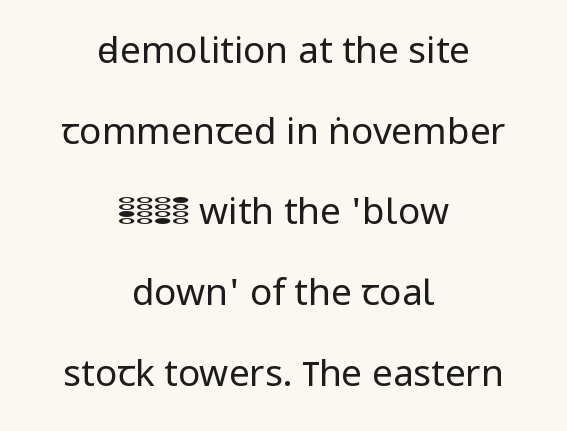
Letter spacing: default. Type style note: lacks serifs. The rendering uses a large line-height, opening up the rows. You could not count columns in this text — the font is proportionally spaced. If you drew a line through each stem, it would be perfectly vertical. Think standard paragraph weight, or any step lighter than that.
